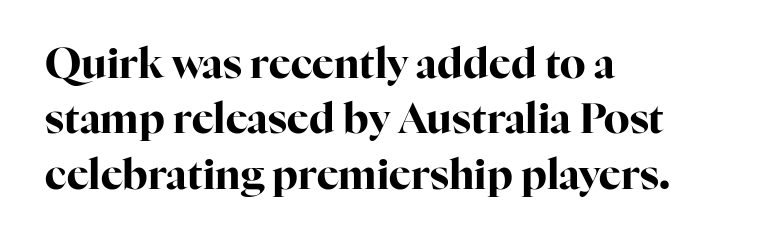
The image shows 41 px bold serif type, upright; set left-aligned, normal line spacing (1.35x), normal letter spacing, not underlined; high stroke contrast and a medium x-height.
